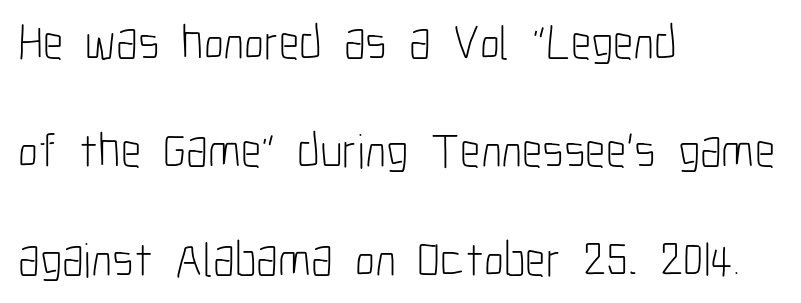
Q: Is the text bold? A: No.
Q: Is the text italic (slanted)? A: No, it is upright.
Q: Is the typeface a serif or a sans-serif typeface? A: Sans-serif.
Q: Is the text underlined? A: No.
Q: How is the paragraph aligned? A: Left-aligned.
Q: Is the spacing between letters normal or unusually wide? A: Normal.
Q: Is the spacing between lines tight, normal or loose? A: Loose.
Q: Width (condensed, normal, or wide)? A: Condensed.
Q: Stroke contrast? A: Low.
Q: x-height? A: Medium.
Q: Monospaced? A: No.
